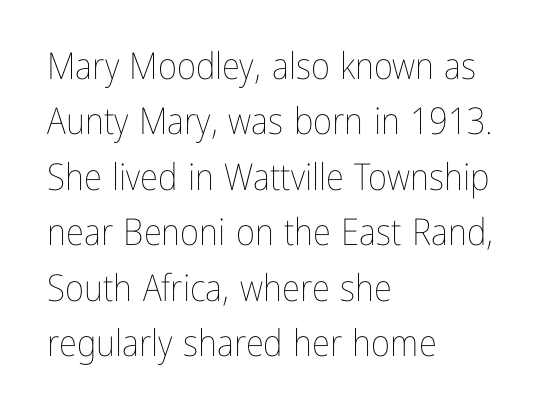
Tall strokes in this sample are plumb rather than angled. The letters advance in unequal steps, a hallmark of proportional type. Each stroke keeps to a modest, everyday thickness or less. Nobody drew a line under any word here. Alignment: flush left. Each new line begins a customary step beneath the previous one.
